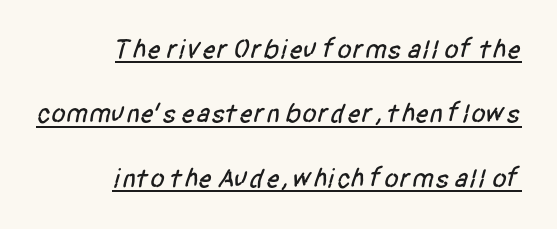
Quick note: underline on. These lines keep a tight, regular rhythm from letter to letter. The compositor pushed each line to the right boundary. Each new line begins a long way beneath the previous one.
